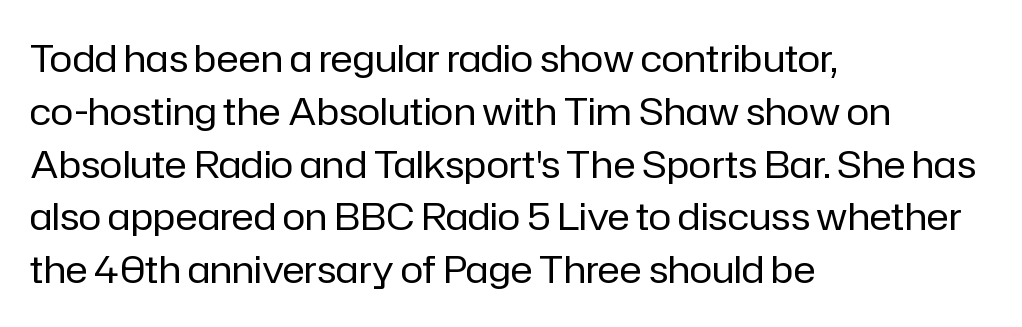
{"serif": "no", "italic": "no", "bold": "no", "weight": "regular", "width": "normal", "stroke_contrast": "low", "x_height": "medium", "monospaced": "no", "underline": "no", "align": "left", "line_spacing": "normal", "line_spacing_ratio": 1.39, "letter_spacing": "normal", "letter_spacing_em": 0.0, "glyph_px": 38}
